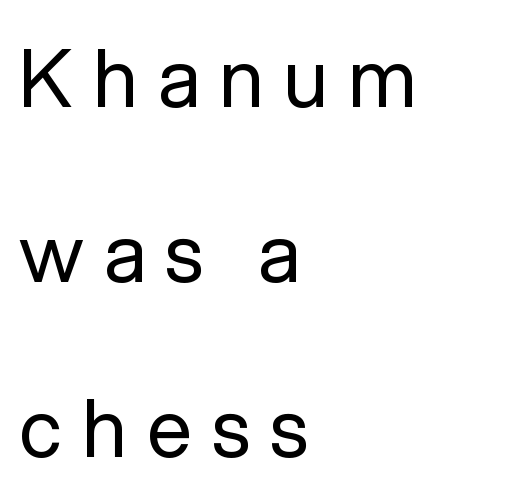
The image shows 80 px regular-weight sans-serif type, upright; set left-aligned, loose line spacing (2.19x), unusually wide letter spacing (+0.25 em), not underlined; low stroke contrast and a medium x-height.
